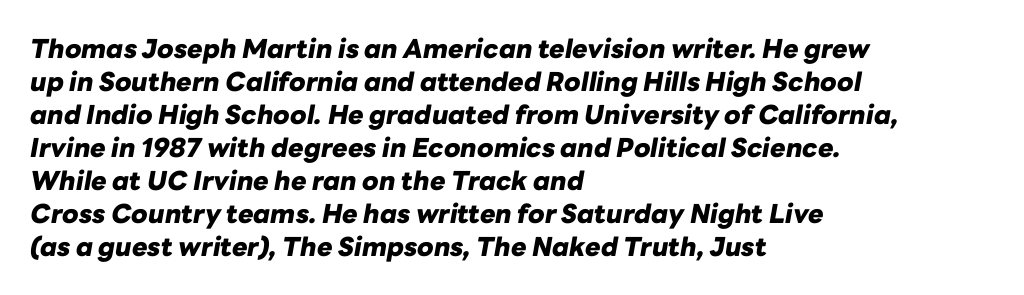
The image shows 26 px bold type, italic (leaning right); set left-aligned, normal line spacing (1.27x), normal letter spacing, not underlined.
